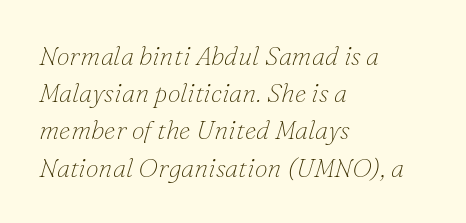
Q: Is the text bold? A: No.
Q: Is the text italic (slanted)? A: Yes, it leans right by about 16 degrees.
Q: Is the text underlined? A: No.
Q: How is the paragraph aligned? A: Left-aligned.
Q: Is the spacing between letters normal or unusually wide? A: Normal.
Q: Is the spacing between lines tight, normal or loose? A: Normal.
